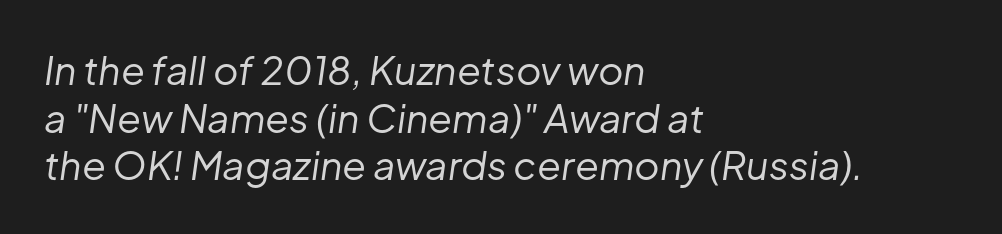
The image shows 39 px regular-weight type, italic (leaning right); set left-aligned, line spacing 1.22x, normal letter spacing, not underlined; low stroke contrast and a medium x-height.
